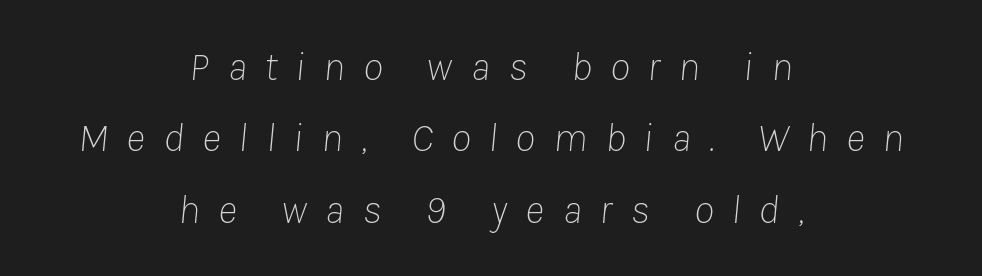
{"italic": "yes", "lean": "right", "slant_degrees": 8, "bold": "no", "weight": "thin", "width": "normal", "stroke_contrast": "low", "x_height": "medium", "monospaced": "no", "underline": "no", "align": "center", "line_spacing_ratio": 1.74, "letter_spacing": "wide", "letter_spacing_em": 0.44, "glyph_px": 41}
